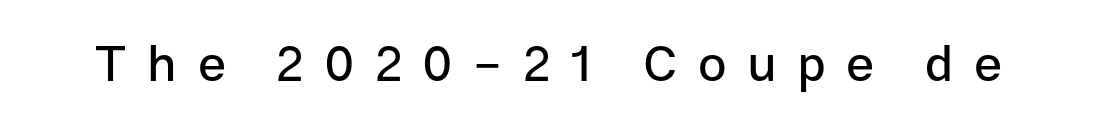
{"serif": "no", "italic": "no", "width": "normal", "stroke_contrast": "low", "x_height": "medium", "monospaced": "no", "underline": "no", "letter_spacing": "wide", "letter_spacing_em": 0.4, "glyph_px": 51}
